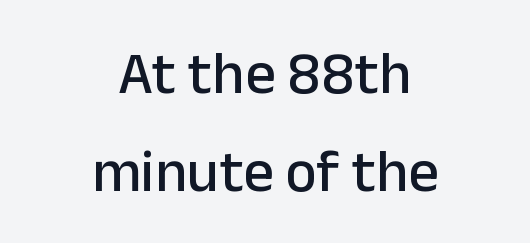
{"serif": "no", "italic": "no", "width": "normal", "stroke_contrast": "low", "x_height": "medium", "monospaced": "no", "underline": "no", "align": "center", "line_spacing": "normal", "line_spacing_ratio": 1.64, "letter_spacing": "normal", "letter_spacing_em": 0.0, "glyph_px": 60}
